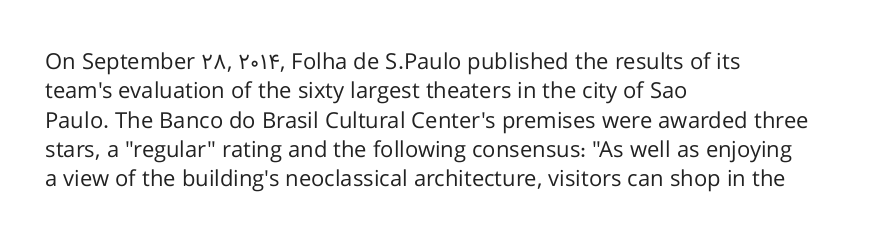
{"italic": "no", "bold": "no", "underline": "no", "align": "left", "line_spacing": "normal", "line_spacing_ratio": 1.33, "letter_spacing": "normal", "letter_spacing_em": 0.0, "glyph_px": 22}
